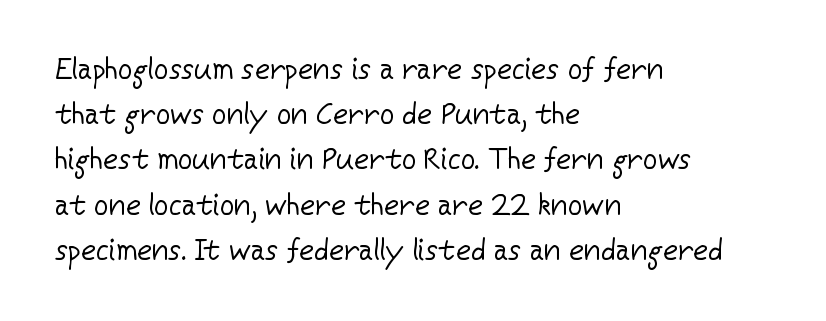
{"serif": "no", "italic": "no", "bold": "no", "weight": "regular", "width": "normal", "stroke_contrast": "low", "x_height": "medium", "monospaced": "no", "underline": "no", "align": "left", "line_spacing": "normal", "line_spacing_ratio": 1.56, "letter_spacing": "normal", "letter_spacing_em": 0.0, "glyph_px": 29}
